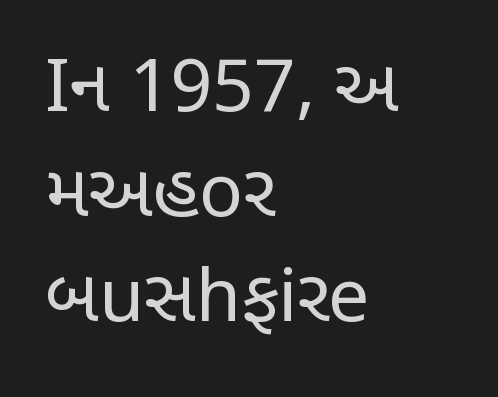
Q: Is the text bold? A: No.
Q: Is the text italic (slanted)? A: No, it is upright.
Q: Is the typeface a serif or a sans-serif typeface? A: Sans-serif.
Q: Is the text underlined? A: No.
Q: How is the paragraph aligned? A: Left-aligned.
Q: Is the spacing between letters normal or unusually wide? A: Normal.
Q: Is the spacing between lines tight, normal or loose? A: Normal.
Q: Width (condensed, normal, or wide)? A: Condensed.
Q: Stroke contrast? A: Low.
Q: x-height? A: Large.
Q: Monospaced? A: No.
